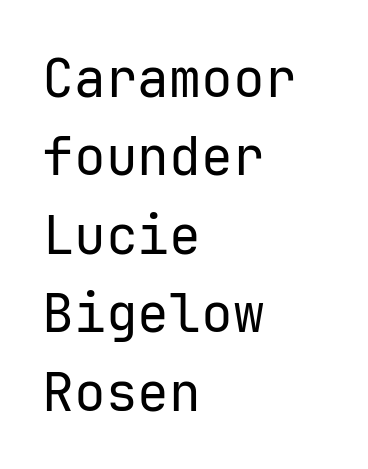
Grotesque or geometric, the face here clearly has no serifs. In terms of posture, this sample is upright. The gaps between neighbouring characters are ordinary and unremarkable. Glance below the letters and you will spot only blank space.
